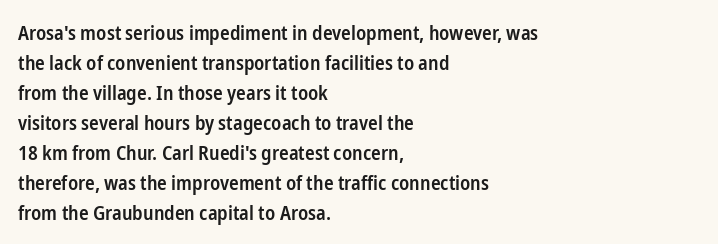
The line-height multiplier appears to be the usual default. This is the regular roman posture of the typeface. This rendering uses left alignment, leaving the right contour irregular. Only glyphs here, with clear space below each row. Default kerning and tracking; the words read as compact shapes.
